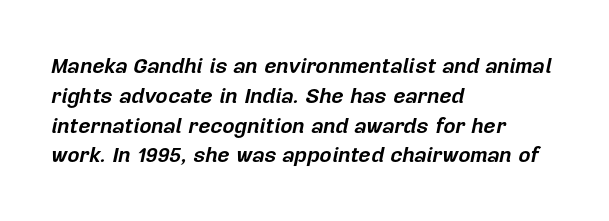
Q: Is the text bold? A: Yes.
Q: Is the text italic (slanted)? A: Yes, it leans right by about 12 degrees.
Q: Is the text underlined? A: No.
Q: How is the paragraph aligned? A: Left-aligned.
Q: Is the spacing between letters normal or unusually wide? A: Normal.
Q: Is the spacing between lines tight, normal or loose? A: Normal.
